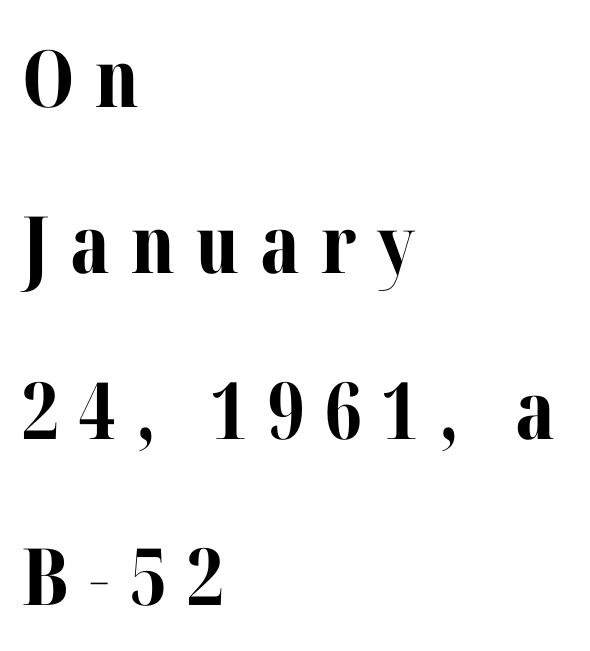
{"serif": "yes", "italic": "no", "bold": "yes", "weight": "bold", "width": "normal", "stroke_contrast": "medium", "x_height": "medium", "monospaced": "no", "underline": "no", "align": "left", "line_spacing": "loose", "line_spacing_ratio": 2.1, "letter_spacing": "wide", "letter_spacing_em": 0.26, "glyph_px": 79}
